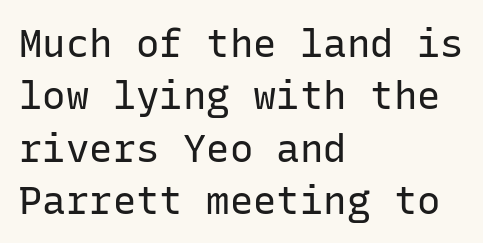
Q: Is the text bold? A: No.
Q: Is the text italic (slanted)? A: No, it is upright.
Q: Is the typeface a serif or a sans-serif typeface? A: Sans-serif.
Q: Is the text underlined? A: No.
Q: How is the paragraph aligned? A: Left-aligned.
Q: Is the spacing between letters normal or unusually wide? A: Normal.
Q: Is the spacing between lines tight, normal or loose? A: Normal.
Q: Width (condensed, normal, or wide)? A: Normal.
Q: Stroke contrast? A: Low.
Q: x-height? A: Medium.
Q: Monospaced? A: Yes.
